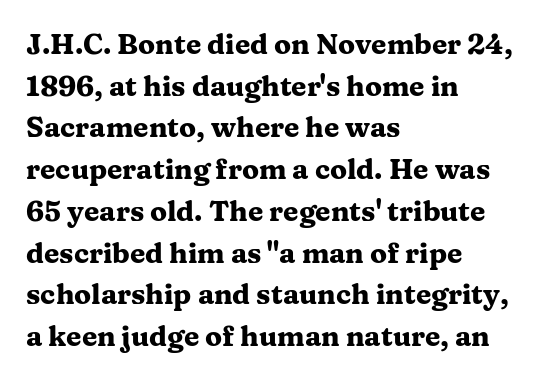
Weight: bold. Glyph-to-glyph distance matches everyday printed text. Successive baselines arrive at the customary interval. The letters advance in unequal steps, a hallmark of proportional type. Teacher's note: observe the even left margin — that is flush-left alignment. These lines were composed using upright roman letters.
